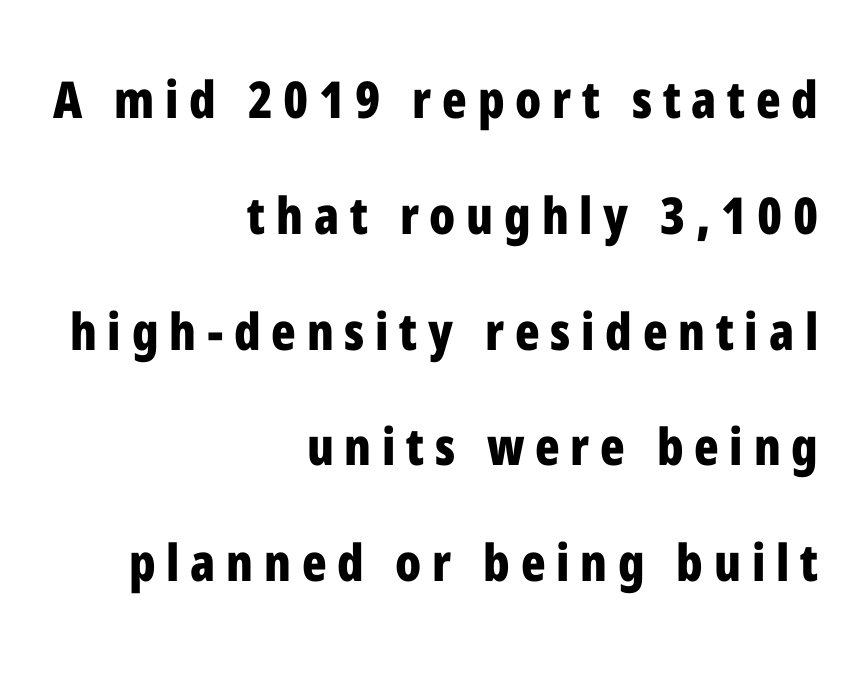
The image shows 51 px bold, condensed sans-serif type, upright; set right-aligned, loose line spacing (2.27x), unusually wide letter spacing (+0.21 em), not underlined; low stroke contrast and a medium x-height.
